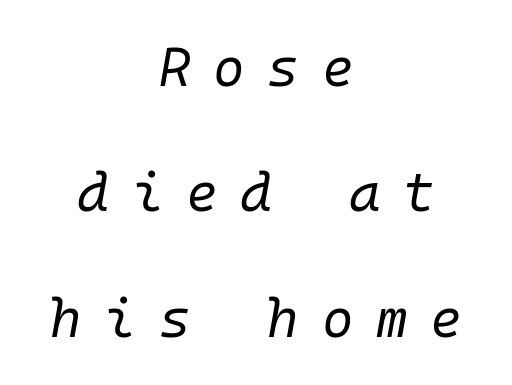
{"italic": "yes", "lean": "right", "slant_degrees": 10, "bold": "no", "weight": "regular", "width": "normal", "stroke_contrast": "low", "x_height": "medium", "monospaced": "yes", "underline": "no", "align": "center", "line_spacing": "loose", "line_spacing_ratio": 2.32, "letter_spacing": "wide", "letter_spacing_em": 0.42, "glyph_px": 54}
